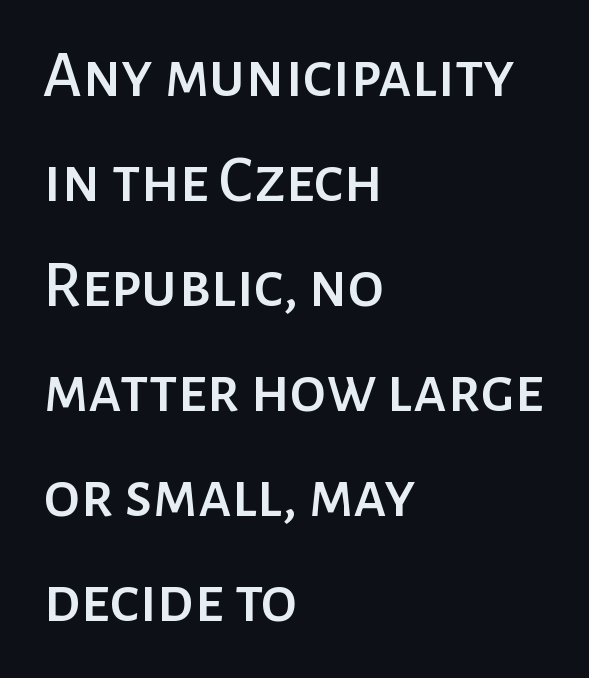
Q: Is the text italic (slanted)? A: No, it is upright.
Q: Is the typeface a serif or a sans-serif typeface? A: Sans-serif.
Q: Is the text underlined? A: No.
Q: How is the paragraph aligned? A: Left-aligned.
Q: Is the spacing between letters normal or unusually wide? A: Normal.
Q: Is the spacing between lines tight, normal or loose? A: Normal.
Q: Width (condensed, normal, or wide)? A: Normal.
Q: Stroke contrast? A: Low.
Q: x-height? A: Medium.
Q: Monospaced? A: No.
